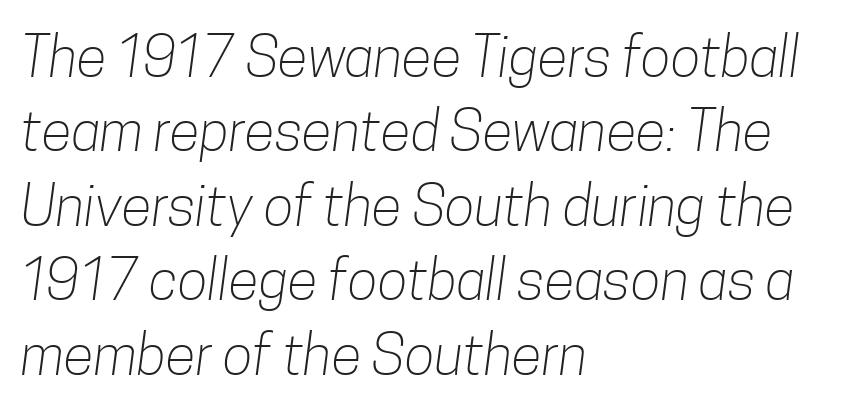
{"serif": "no", "bold": "no", "weight": "light", "width": "condensed", "stroke_contrast": "low", "x_height": "medium", "monospaced": "no", "underline": "no", "align": "left", "line_spacing": "normal", "line_spacing_ratio": 1.33, "letter_spacing": "normal", "letter_spacing_em": 0.0, "glyph_px": 56}
